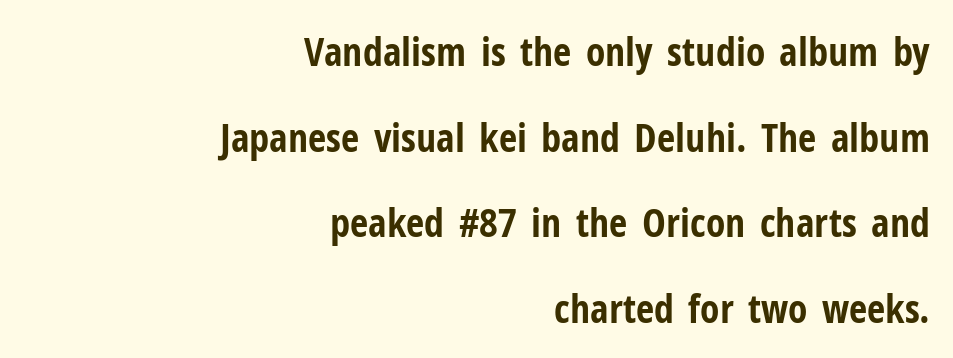
Serif or sans? Sans — the stroke terminals are bare. The passage shown stacks its lines with a broad gap. Horizontal alignment here is rightward, an uncommon choice for prose. Posture: upright roman. Proportional: the letters do not fall into vertical columns.
